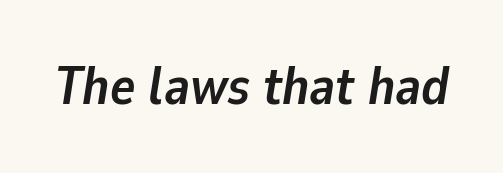
{"italic": "yes", "lean": "right", "slant_degrees": 9, "bold": "yes", "weight": "semibold", "width": "normal", "stroke_contrast": "low", "x_height": "medium", "monospaced": "no", "underline": "no", "letter_spacing": "normal", "letter_spacing_em": 0.0, "glyph_px": 53}
